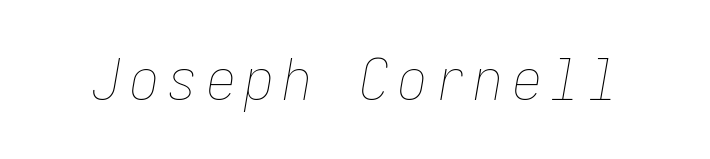
The image shows 58 px thin, condensed type, italic (leaning right); set not underlined; low stroke contrast and a medium x-height.
